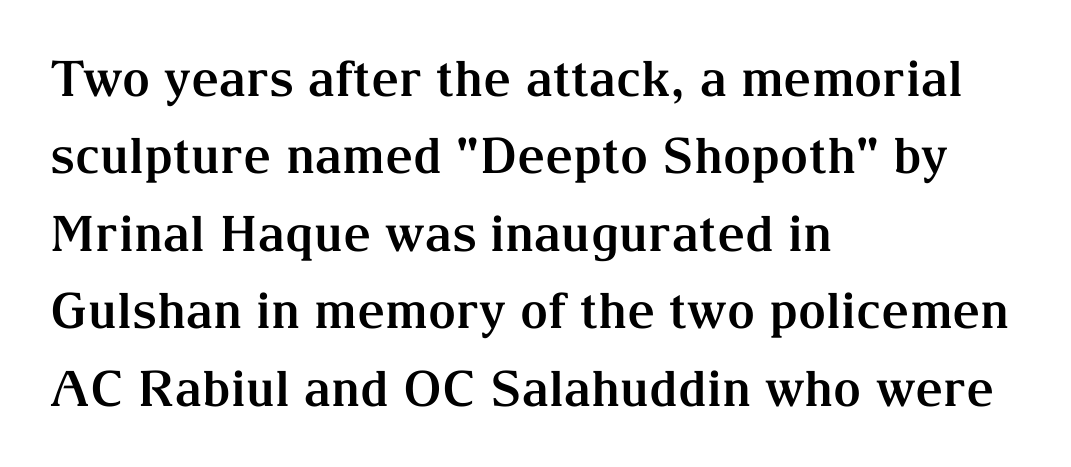
Check the space under the baseline: it is left empty. The rag falls on the right side of this text block. Italic: no, the glyphs are upright roman. Varying glyph widths throughout — classic text-font behaviour. What weight is shown? A full bold with thick strokes.
